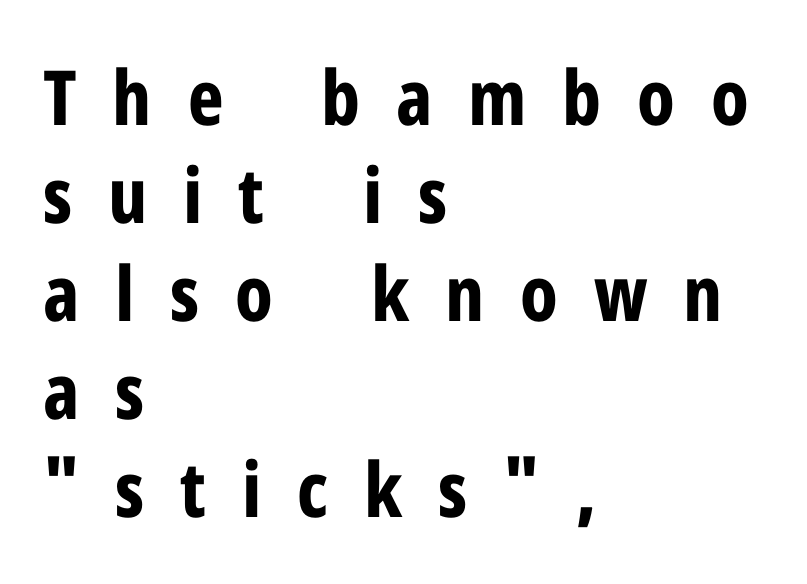
Do the characters align in a grid? No, the font is proportional. Emphasis by weight is at full strength: bold. The paragraph has a hard left edge and a soft right edge. The space between consecutive lines is moderate. A sans-serif font was chosen for this passage.
